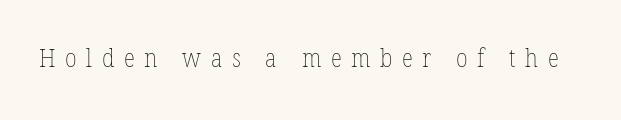
{"italic": "no", "bold": "no", "underline": "no", "letter_spacing": "wide", "letter_spacing_em": 0.37, "glyph_px": 26}
